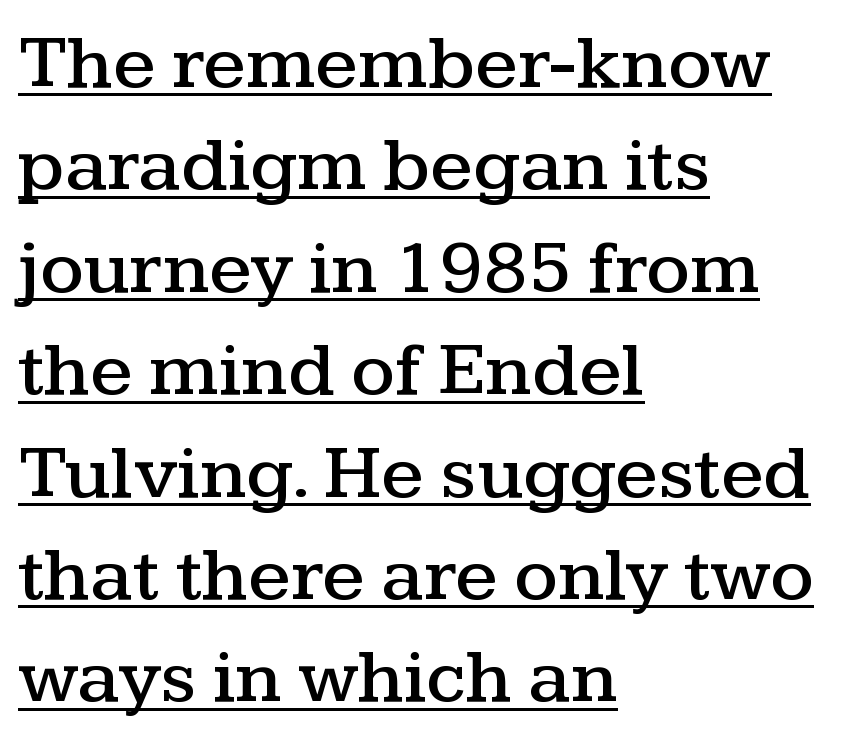
Q: Is the text italic (slanted)? A: No, it is upright.
Q: Is the typeface a serif or a sans-serif typeface? A: Serif.
Q: Is the text underlined? A: Yes.
Q: How is the paragraph aligned? A: Left-aligned.
Q: Is the spacing between letters normal or unusually wide? A: Normal.
Q: Is the spacing between lines tight, normal or loose? A: Normal.
Q: Width (condensed, normal, or wide)? A: Wide.
Q: Stroke contrast? A: Medium.
Q: x-height? A: Medium.
Q: Monospaced? A: No.
